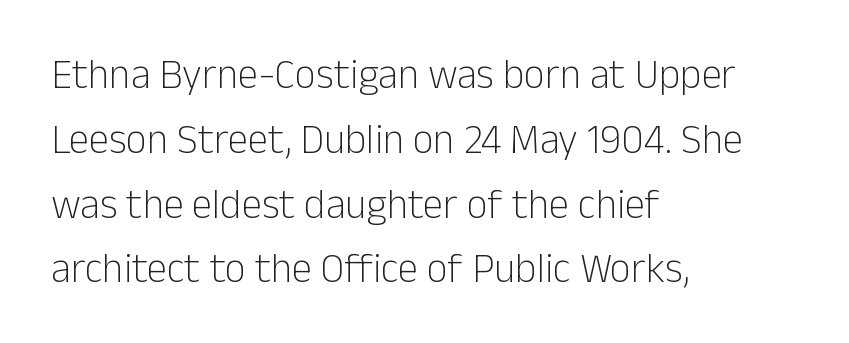
The image shows 41 px light sans-serif type, upright; set left-aligned, normal line spacing (1.58x), normal letter spacing, not underlined; low stroke contrast and a medium x-height.
